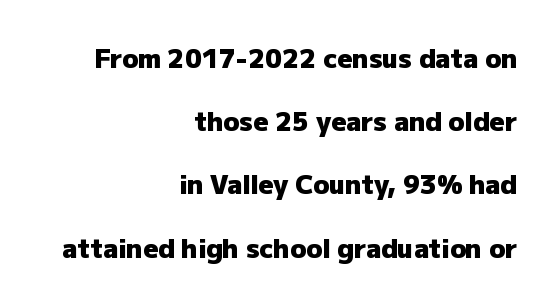
Q: Is the text bold? A: Yes.
Q: Is the text italic (slanted)? A: No, it is upright.
Q: Is the text underlined? A: No.
Q: How is the paragraph aligned? A: Right-aligned.
Q: Is the spacing between letters normal or unusually wide? A: Normal.
Q: Is the spacing between lines tight, normal or loose? A: Loose.
